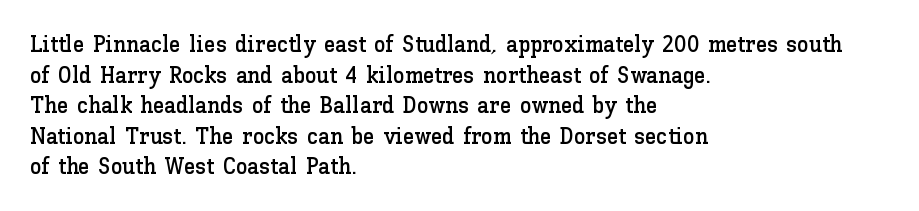
Q: Is the text italic (slanted)? A: No, it is upright.
Q: Is the text underlined? A: No.
Q: How is the paragraph aligned? A: Left-aligned.
Q: Is the spacing between letters normal or unusually wide? A: Normal.
Q: Is the spacing between lines tight, normal or loose? A: Normal.
